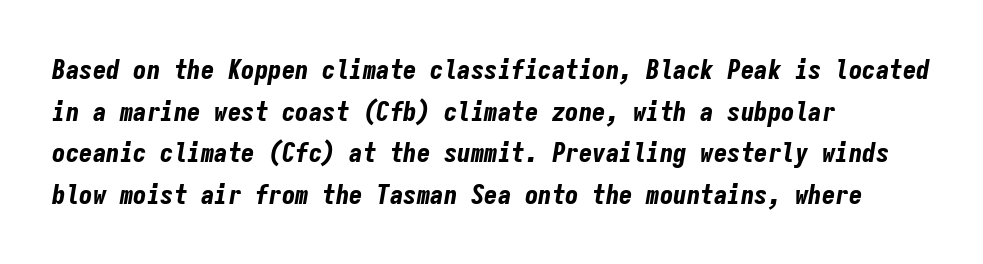
Q: Is the text bold? A: Yes.
Q: Is the text italic (slanted)? A: Yes, it leans right by about 9 degrees.
Q: Is the text underlined? A: No.
Q: How is the paragraph aligned? A: Left-aligned.
Q: Is the spacing between letters normal or unusually wide? A: Normal.
Q: Is the spacing between lines tight, normal or loose? A: Normal.
